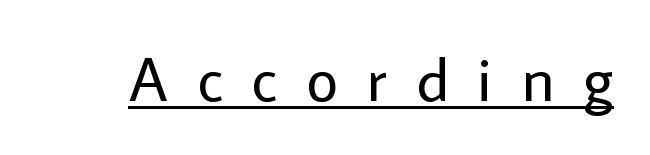
The image shows 62 px regular-weight sans-serif type, upright; set unusually wide letter spacing (+0.47 em), underlined; low stroke contrast and a medium x-height.
